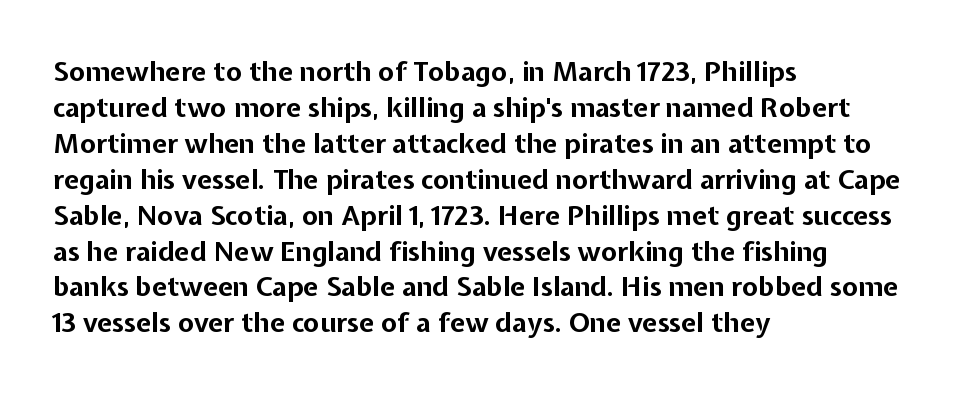
Q: Is the text bold? A: Yes.
Q: Is the text italic (slanted)? A: No, it is upright.
Q: Is the text underlined? A: No.
Q: How is the paragraph aligned? A: Left-aligned.
Q: Is the spacing between letters normal or unusually wide? A: Normal.
Q: Is the spacing between lines tight, normal or loose? A: Normal.
